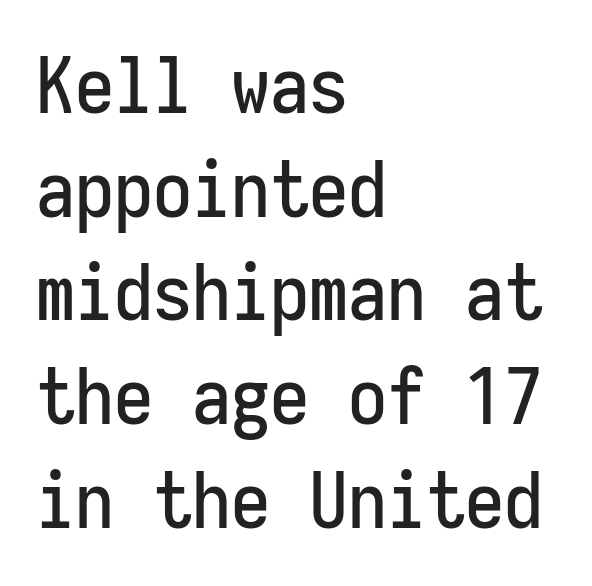
Q: Is the text italic (slanted)? A: No, it is upright.
Q: Is the typeface a serif or a sans-serif typeface? A: Sans-serif.
Q: Is the text underlined? A: No.
Q: How is the paragraph aligned? A: Left-aligned.
Q: Is the spacing between letters normal or unusually wide? A: Normal.
Q: Is the spacing between lines tight, normal or loose? A: Normal.
Q: Width (condensed, normal, or wide)? A: Condensed.
Q: Stroke contrast? A: Low.
Q: x-height? A: Medium.
Q: Monospaced? A: Yes.
